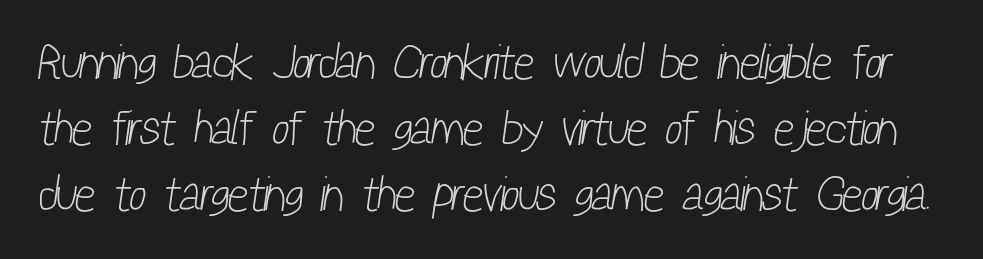
Summary of weight: not heavy and not bold. Check where the strokes stop: nothing finishes them off — pure sans. Compared with typical paragraphs, the rows here are spaced about the same. The space beneath each line is pristine and unruled. This sample uses plain, unmodified letter spacing. This sample has the flowing, uneven cadence of proportional lettering.
